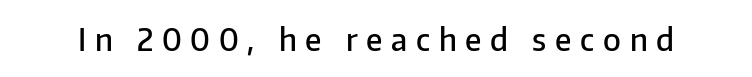
Q: Is the text bold? A: Semi-bold.
Q: Is the text italic (slanted)? A: No, it is upright.
Q: Is the typeface a serif or a sans-serif typeface? A: Sans-serif.
Q: Is the text underlined? A: No.
Q: Is the spacing between letters normal or unusually wide? A: Unusually wide.
Q: Width (condensed, normal, or wide)? A: Normal.
Q: Stroke contrast? A: Low.
Q: x-height? A: Medium.
Q: Monospaced? A: No.
